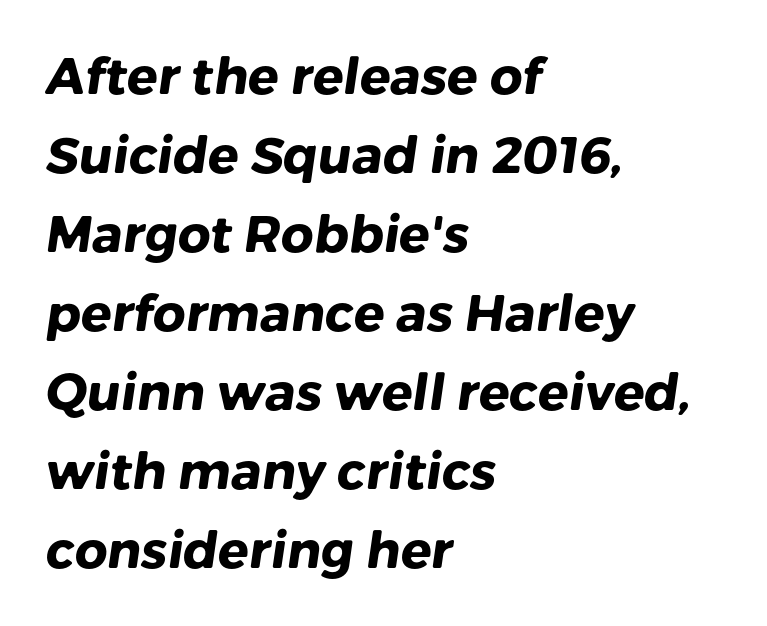
Q: Is the text bold? A: Yes.
Q: Is the typeface a serif or a sans-serif typeface? A: Sans-serif.
Q: Is the text underlined? A: No.
Q: How is the paragraph aligned? A: Left-aligned.
Q: Is the spacing between letters normal or unusually wide? A: Normal.
Q: Is the spacing between lines tight, normal or loose? A: Normal.
Q: Width (condensed, normal, or wide)? A: Normal.
Q: Stroke contrast? A: Low.
Q: x-height? A: Medium.
Q: Monospaced? A: No.
